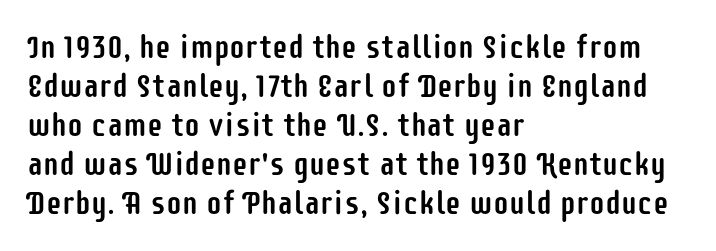
The image shows 32 px condensed sans-serif type, upright; set left-aligned, line spacing 1.22x, normal letter spacing, not underlined; low stroke contrast and a large x-height.
